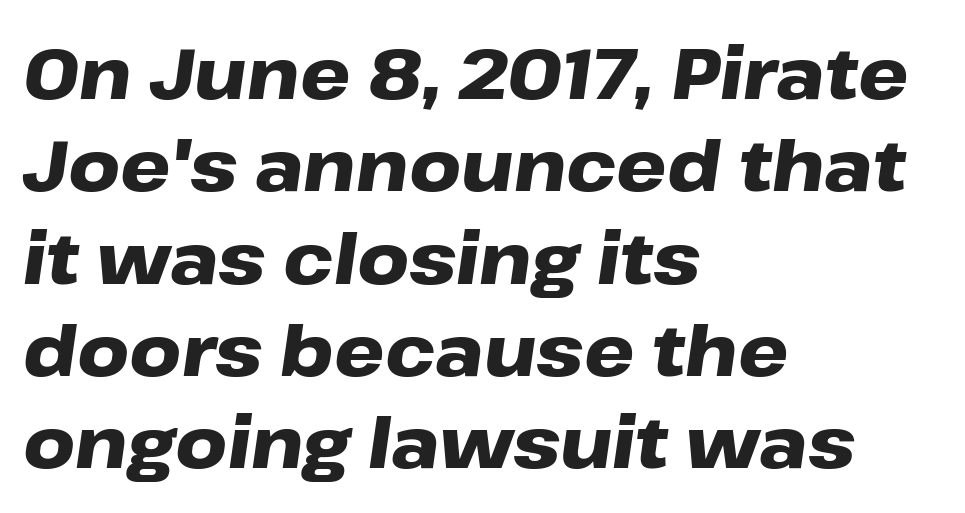
Q: Is the text bold? A: Yes.
Q: Is the text italic (slanted)? A: Yes, it leans right by about 8 degrees.
Q: Is the text underlined? A: No.
Q: How is the paragraph aligned? A: Left-aligned.
Q: Is the spacing between letters normal or unusually wide? A: Normal.
Q: Is the spacing between lines tight, normal or loose? A: Normal.
Q: Width (condensed, normal, or wide)? A: Wide.
Q: Stroke contrast? A: Low.
Q: x-height? A: Medium.
Q: Monospaced? A: No.
